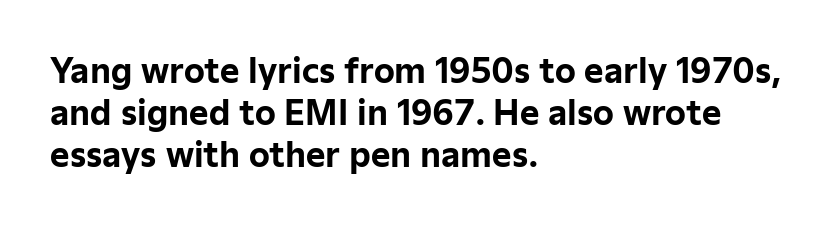
The glyphs have the mass of a bold cut. The font family rendered here belongs to the sans-serif group. Characters follow at the spacing the type designer built in. The lines are quadded left. The passage shown is not underscored anywhere.
